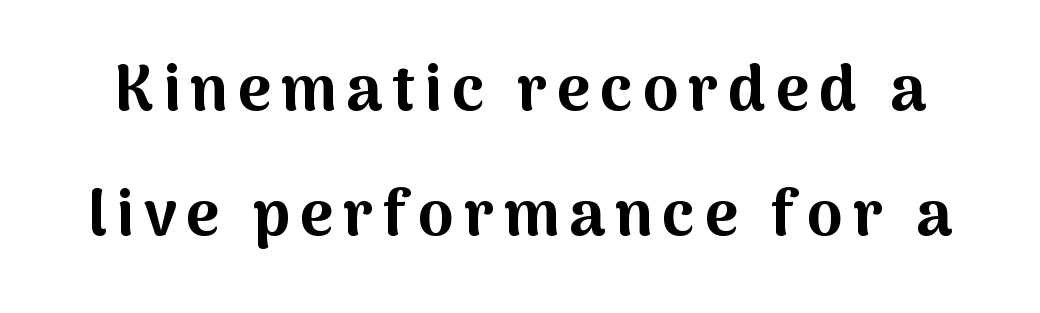
I'd call this a sans setting — the letters go barefoot. Words float on clear page, feet unadorned. The glyphs have the mass of a bold cut. Quick note: not italic, upright. Looks like regular typesetting: each glyph gets only the width it needs. How would I describe the line gaps? Wide and relaxed.
